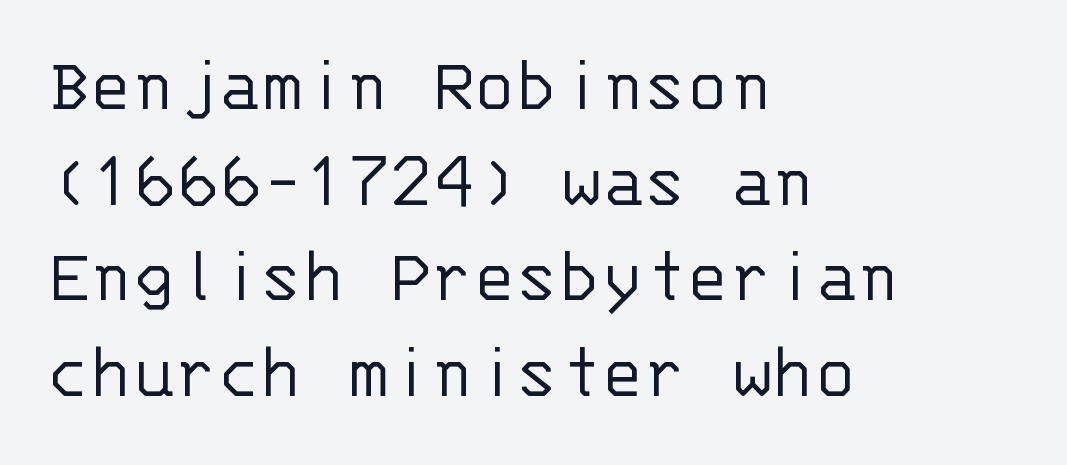
The image shows 79 px light sans-serif type, upright, monospaced; set left-aligned, line spacing 1.21x, normal letter spacing, not underlined; low stroke contrast and a large x-height.
